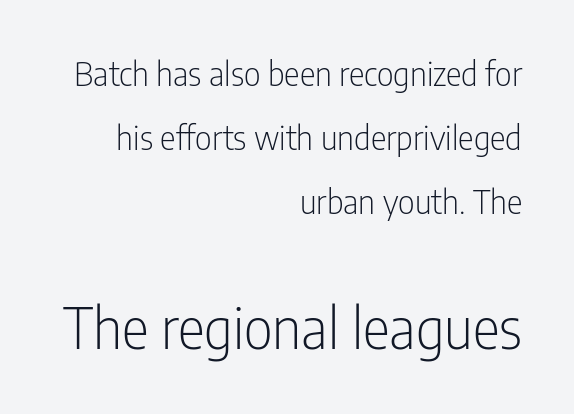
Reading down the block, your eye finds every line finishing at a fixed right position. Bare-footed words on every line. In this sample the second text group is rendered at the bigger scale. Every character sits straight up, as roman type does. Each letter's strokes conclude bluntly, with no projecting serifs.
